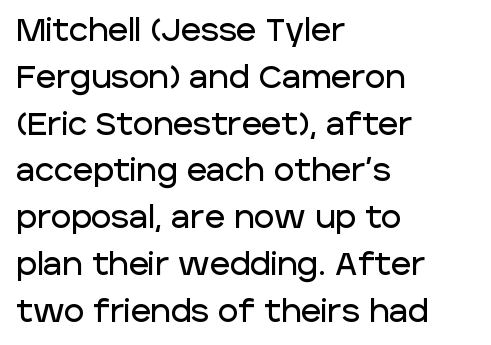
{"serif": "no", "italic": "no", "width": "normal", "stroke_contrast": "low", "x_height": "large", "monospaced": "no", "underline": "no", "align": "left", "line_spacing": "normal", "line_spacing_ratio": 1.51, "letter_spacing": "normal", "letter_spacing_em": 0.0, "glyph_px": 31}
